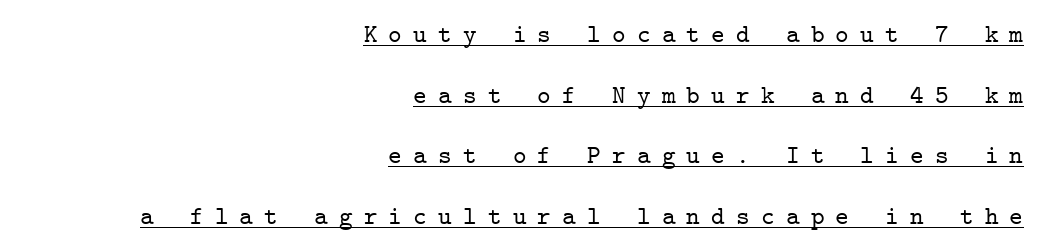
{"italic": "no", "underline": "yes", "align": "right", "line_spacing": "loose", "line_spacing_ratio": 2.33, "letter_spacing": "wide", "letter_spacing_em": 0.43, "glyph_px": 26}
